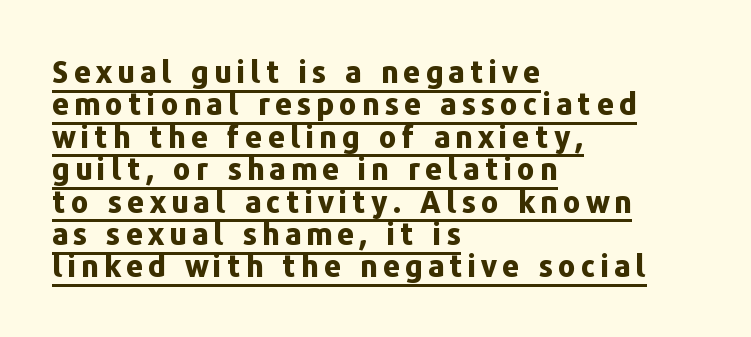
{"serif": "no", "italic": "no", "bold": "yes", "weight": "bold", "width": "normal", "stroke_contrast": "low", "x_height": "medium", "monospaced": "no", "underline": "yes", "align": "left", "line_spacing": "tight", "line_spacing_ratio": 1.08, "glyph_px": 30}
